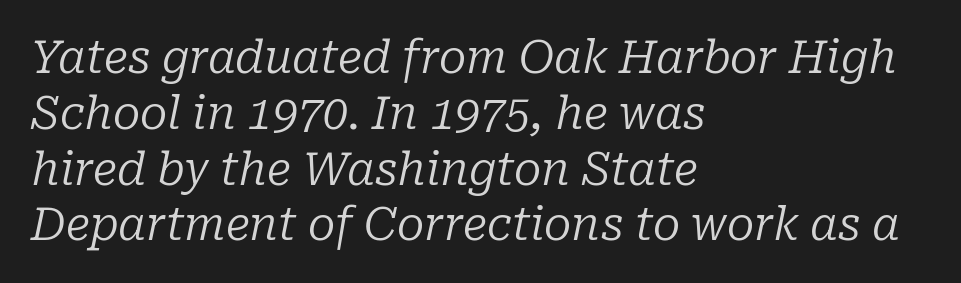
{"serif": "yes", "italic": "yes", "lean": "right", "slant_degrees": 10, "bold": "no", "weight": "regular", "width": "normal", "stroke_contrast": "low", "x_height": "medium", "monospaced": "no", "underline": "no", "align": "left", "line_spacing_ratio": 1.24, "letter_spacing": "normal", "letter_spacing_em": 0.0, "glyph_px": 45}
